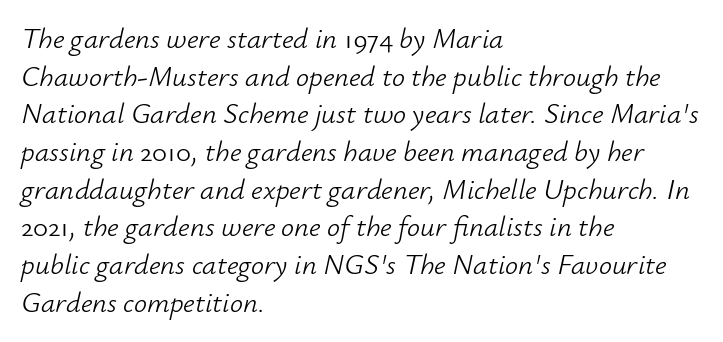
Q: Is the text bold? A: No.
Q: Is the text italic (slanted)? A: Yes, it leans right by about 12 degrees.
Q: Is the text underlined? A: No.
Q: How is the paragraph aligned? A: Left-aligned.
Q: Is the spacing between letters normal or unusually wide? A: Normal.
Q: Is the spacing between lines tight, normal or loose? A: Normal.
Q: Width (condensed, normal, or wide)? A: Normal.
Q: Stroke contrast? A: Low.
Q: x-height? A: Small.
Q: Monospaced? A: No.
